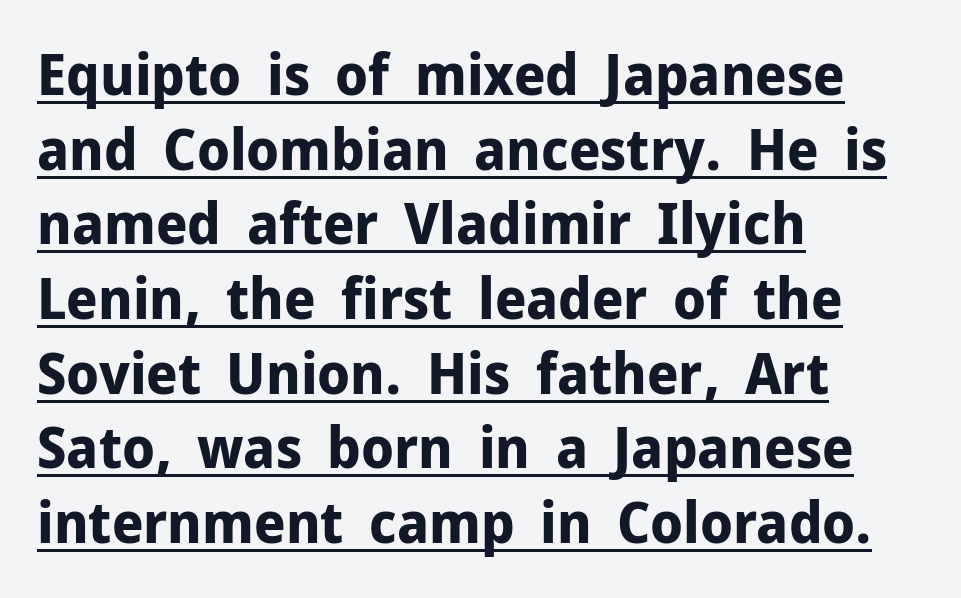
Q: Is the text bold? A: Yes.
Q: Is the text italic (slanted)? A: No, it is upright.
Q: Is the typeface a serif or a sans-serif typeface? A: Sans-serif.
Q: Is the text underlined? A: Yes.
Q: How is the paragraph aligned? A: Left-aligned.
Q: Is the spacing between letters normal or unusually wide? A: Normal.
Q: Is the spacing between lines tight, normal or loose? A: Normal.
Q: Width (condensed, normal, or wide)? A: Normal.
Q: Stroke contrast? A: Low.
Q: x-height? A: Medium.
Q: Monospaced? A: No.
